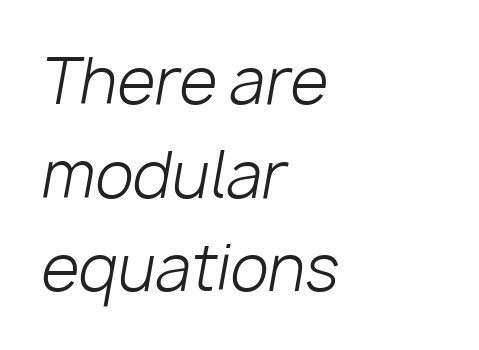
Q: Is the text bold? A: No.
Q: Is the text italic (slanted)? A: Yes, it leans right by about 10 degrees.
Q: Is the text underlined? A: No.
Q: How is the paragraph aligned? A: Left-aligned.
Q: Is the spacing between letters normal or unusually wide? A: Normal.
Q: Is the spacing between lines tight, normal or loose? A: Normal.
Q: Width (condensed, normal, or wide)? A: Normal.
Q: Stroke contrast? A: Low.
Q: x-height? A: Medium.
Q: Monospaced? A: No.
